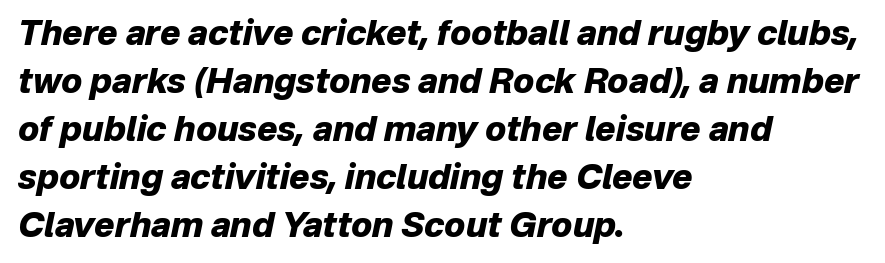
This sample has the flowing, uneven cadence of proportional lettering. The lines in this sample share a left origin and differ only in where they stop. Does extra space separate the letters? No, they use regular spacing. The strokes are fattened all the way to bold.
